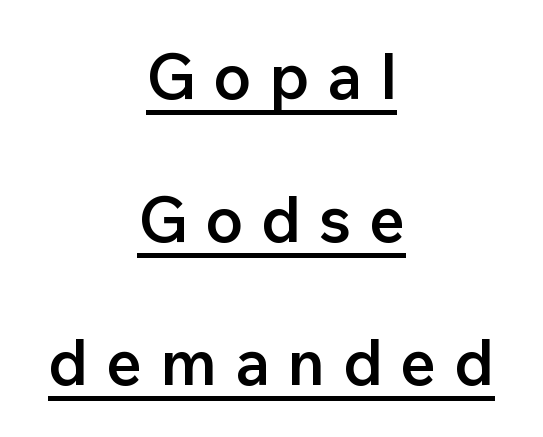
Its strokes are somewhat broadened, the hallmark of semibold type. The compositor balanced each line on the midline. To sum up the face: it is a sans, with no serifs. Looks like regular typesetting: each glyph gets only the width it needs. Posture: upright roman. Quick note: underline on.
